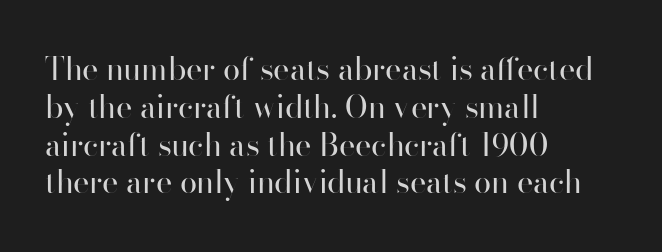
{"serif": "no", "italic": "no", "bold": "no", "weight": "regular", "width": "normal", "stroke_contrast": "high", "x_height": "small", "monospaced": "no", "underline": "no", "align": "left", "line_spacing_ratio": 1.22, "letter_spacing": "normal", "letter_spacing_em": 0.0, "glyph_px": 31}
